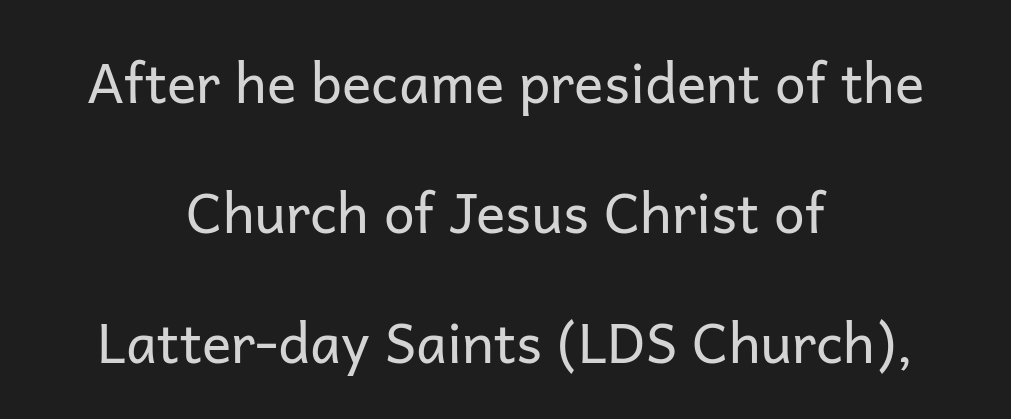
Notice how the stems are strictly vertical — no italics here. The face used here is proportionally spaced, like ordinary book or web type. The characters display no serif detailing; their extremities are plain. A typesetter would call this zero additional tracking. Baseline-to-baseline distance is far greater than the letter height.
